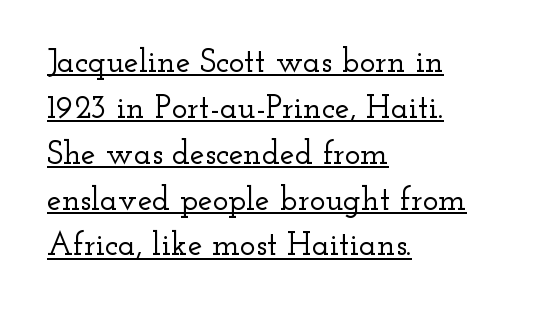
Q: Is the text italic (slanted)? A: No, it is upright.
Q: Is the typeface a serif or a sans-serif typeface? A: Serif.
Q: Is the text underlined? A: Yes.
Q: How is the paragraph aligned? A: Left-aligned.
Q: Is the spacing between letters normal or unusually wide? A: Normal.
Q: Is the spacing between lines tight, normal or loose? A: Normal.
Q: Width (condensed, normal, or wide)? A: Wide.
Q: Stroke contrast? A: Low.
Q: x-height? A: Small.
Q: Monospaced? A: No.
